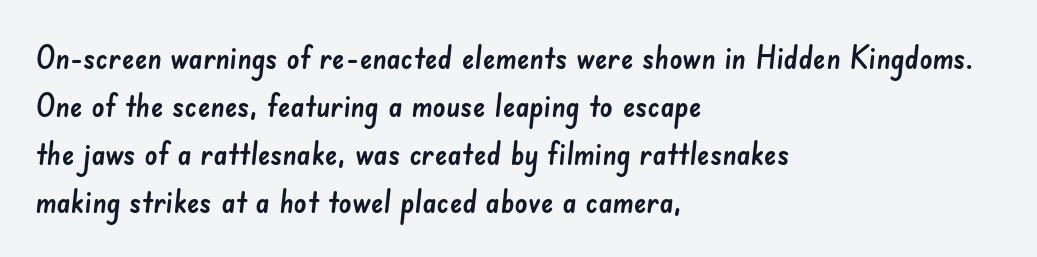
{"serif": "no", "width": "normal", "stroke_contrast": "low", "x_height": "small", "monospaced": "no", "underline": "no", "align": "left", "line_spacing": "normal", "line_spacing_ratio": 1.5, "letter_spacing": "normal", "letter_spacing_em": 0.0, "glyph_px": 32}
